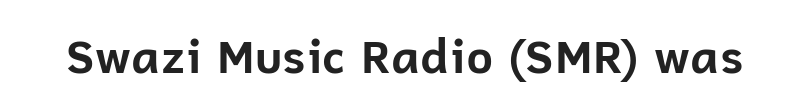
The type family on display is of the sans-serif kind. The area under the type is left untouched. Set as a true bold cut, around the 700 mark. Letter spacing: default. Each letter keeps its own natural width here, so spacing adapts to shape. A typesetter would mark this as roman, not italic.
